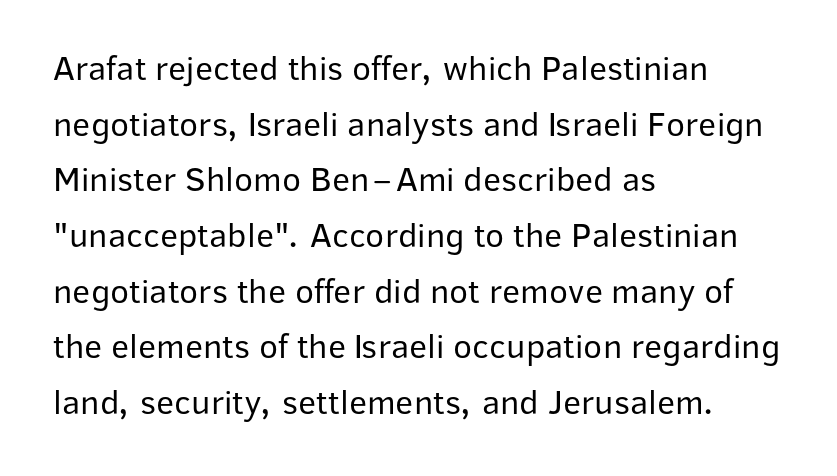
Q: Is the text bold? A: No.
Q: Is the text italic (slanted)? A: No, it is upright.
Q: Is the typeface a serif or a sans-serif typeface? A: Sans-serif.
Q: Is the text underlined? A: No.
Q: How is the paragraph aligned? A: Left-aligned.
Q: Is the spacing between letters normal or unusually wide? A: Normal.
Q: Is the spacing between lines tight, normal or loose? A: Normal.
Q: Width (condensed, normal, or wide)? A: Normal.
Q: Stroke contrast? A: Low.
Q: x-height? A: Medium.
Q: Monospaced? A: No.
